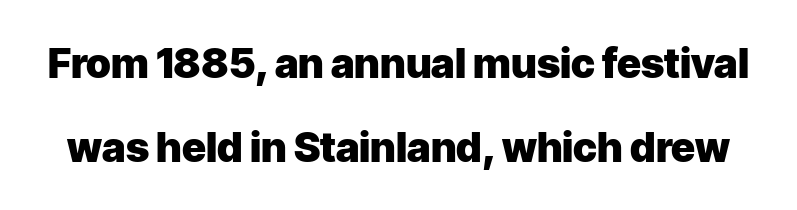
{"serif": "no", "italic": "no", "bold": "yes", "weight": "heavy", "width": "normal", "stroke_contrast": "low", "x_height": "medium", "monospaced": "no", "underline": "no", "line_spacing": "loose", "line_spacing_ratio": 2.04, "letter_spacing": "normal", "letter_spacing_em": 0.0, "glyph_px": 41}
